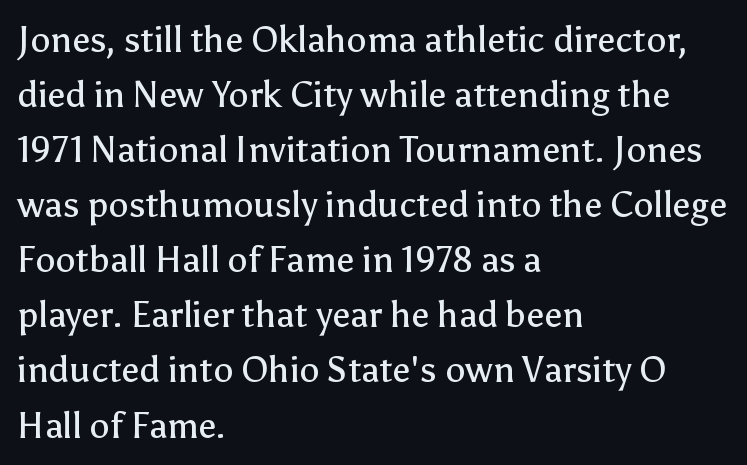
Q: Is the text bold? A: No.
Q: Is the text italic (slanted)? A: No, it is upright.
Q: Is the typeface a serif or a sans-serif typeface? A: Sans-serif.
Q: Is the text underlined? A: No.
Q: How is the paragraph aligned? A: Left-aligned.
Q: Is the spacing between letters normal or unusually wide? A: Normal.
Q: Is the spacing between lines tight, normal or loose? A: Normal.
Q: Width (condensed, normal, or wide)? A: Normal.
Q: Stroke contrast? A: Low.
Q: x-height? A: Medium.
Q: Monospaced? A: No.
